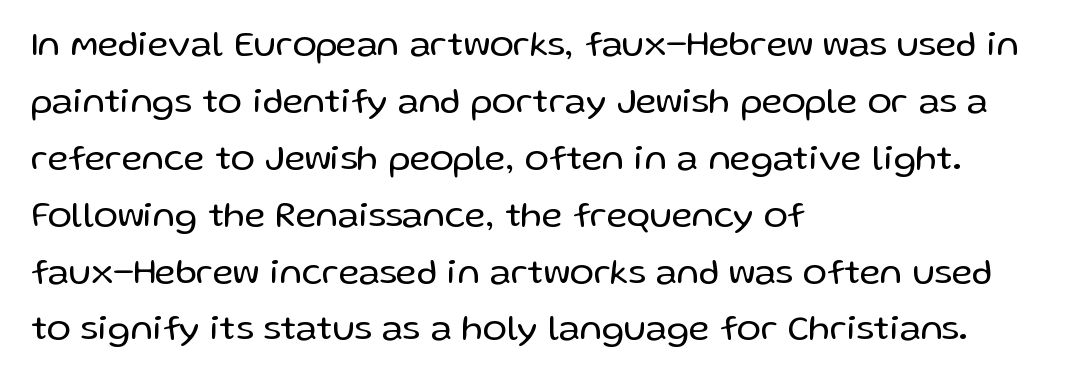
Look at the bottom of the vertical strokes: they stop flat, with no serifs. The passage shown stacks its lines at a standard gap. The compositor pushed each line to the left boundary. Unbolded letterforms with no extra heft. Tracking value appears to be zero — textbook default spacing.
